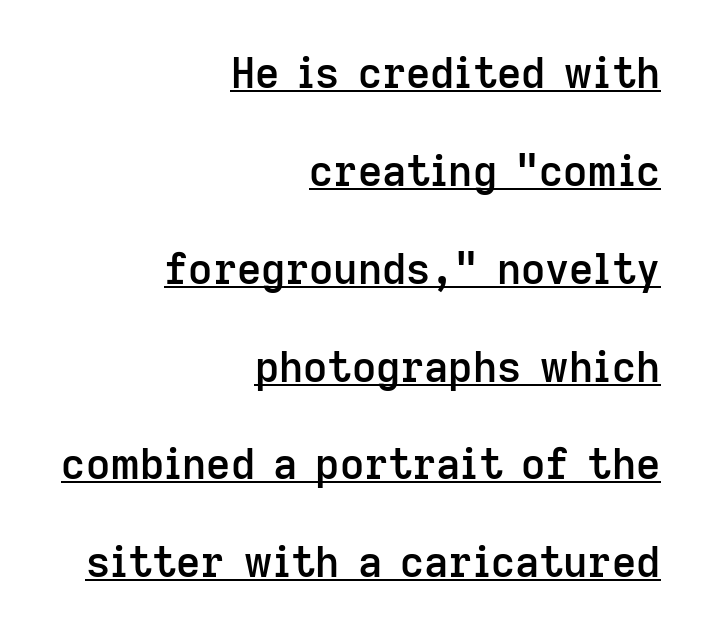
Q: Is the text bold? A: Semi-bold.
Q: Is the text italic (slanted)? A: No, it is upright.
Q: Is the typeface a serif or a sans-serif typeface? A: Sans-serif.
Q: Is the text underlined? A: Yes.
Q: How is the paragraph aligned? A: Right-aligned.
Q: Is the spacing between letters normal or unusually wide? A: Normal.
Q: Is the spacing between lines tight, normal or loose? A: Loose.
Q: Width (condensed, normal, or wide)? A: Normal.
Q: Stroke contrast? A: Low.
Q: x-height? A: Medium.
Q: Monospaced? A: No.
